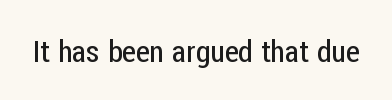
The image shows 30 px regular-weight, condensed sans-serif type, upright; set normal letter spacing, not underlined; low stroke contrast and a medium x-height.
